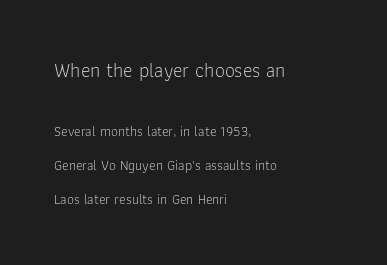
{"italic": "no", "bold": "no", "underline": "no", "align": "left", "line_spacing": "loose", "line_spacing_ratio": 2.43, "letter_spacing": "normal", "letter_spacing_em": 0.0, "larger_block": "first", "size_ratio": 1.43, "glyph_px": 20}
